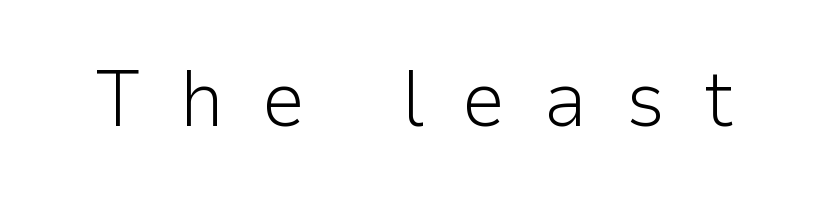
The characters display no serif detailing; their extremities are plain. A quiet, ordinary-to-light weight characterises the typeface. The typography opts for an upright posture over an oblique one. The face used here is proportionally spaced, like ordinary book or web type.
